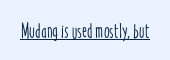
The image shows 21 px text type, upright; set normal letter spacing, underlined.
